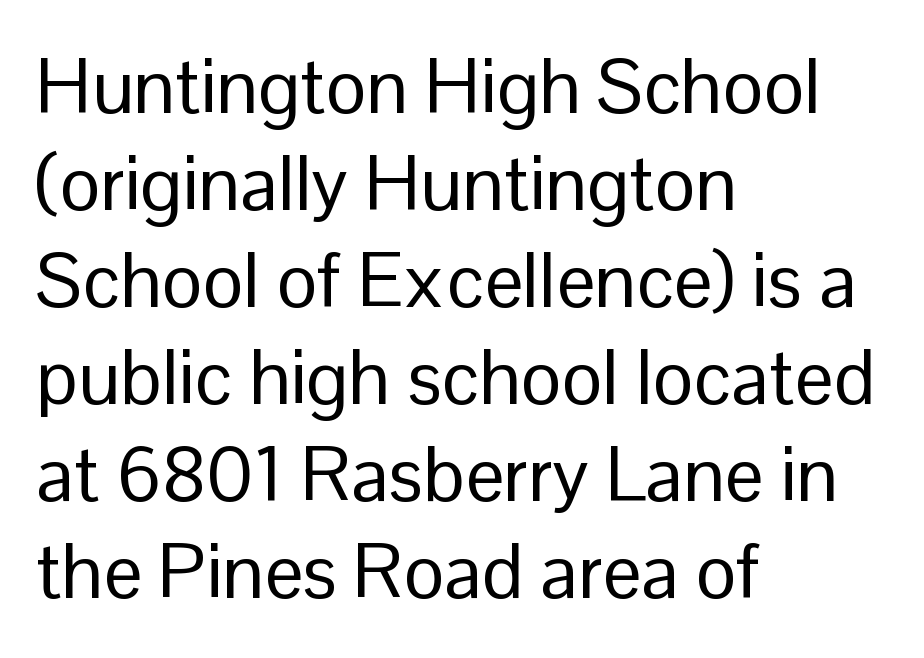
The image shows 77 px regular-weight sans-serif type, upright; set left-aligned, normal line spacing (1.26x), normal letter spacing, not underlined; low stroke contrast and a medium x-height.
